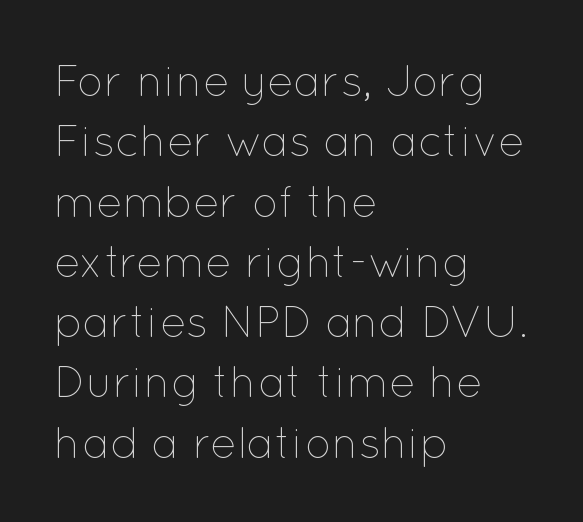
Q: Is the text bold? A: No.
Q: Is the text italic (slanted)? A: No, it is upright.
Q: Is the text underlined? A: No.
Q: How is the paragraph aligned? A: Left-aligned.
Q: Is the spacing between letters normal or unusually wide? A: Normal.
Q: Is the spacing between lines tight, normal or loose? A: Normal.
Q: Width (condensed, normal, or wide)? A: Normal.
Q: Stroke contrast? A: Low.
Q: x-height? A: Medium.
Q: Monospaced? A: No.
